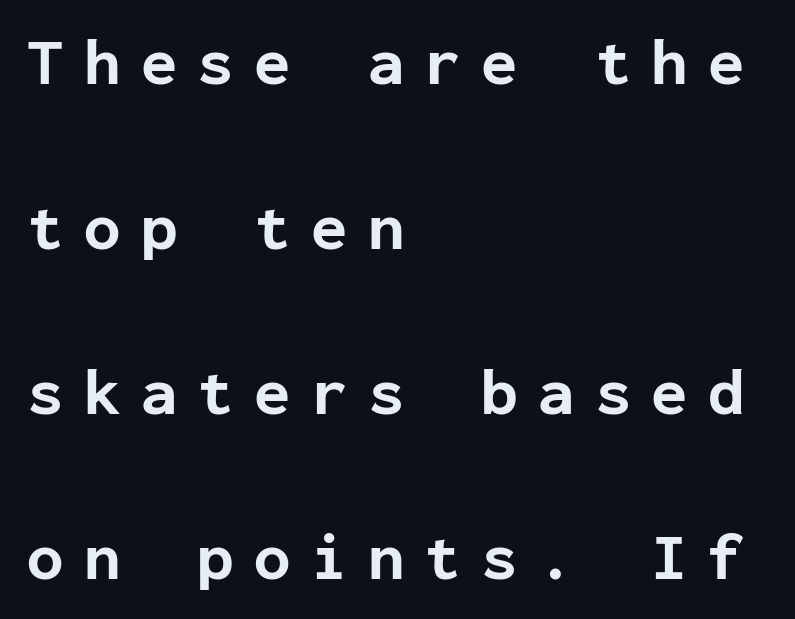
The image shows 66 px bold sans-serif type, upright, monospaced; set left-aligned, loose line spacing (2.5x), unusually wide letter spacing (+0.31 em), not underlined; low stroke contrast and a medium x-height.
